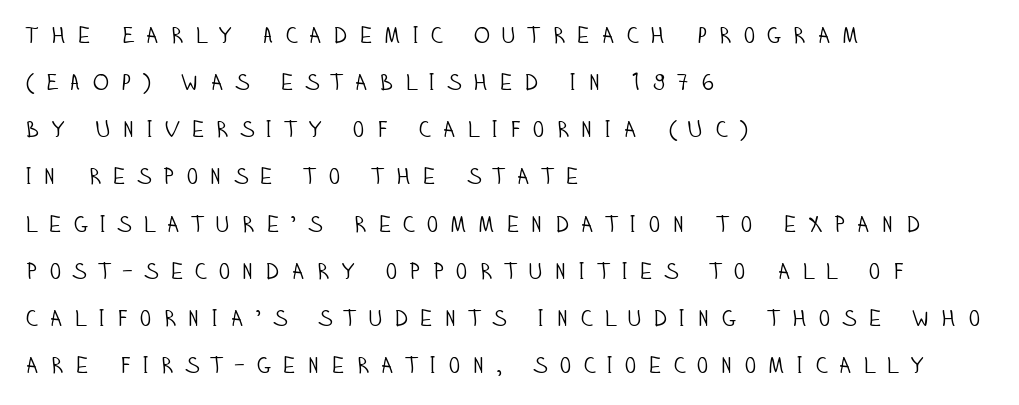
Q: Is the text bold? A: No.
Q: Is the text italic (slanted)? A: No, it is upright.
Q: Is the text underlined? A: No.
Q: How is the paragraph aligned? A: Left-aligned.
Q: Is the spacing between letters normal or unusually wide? A: Unusually wide.
Q: Is the spacing between lines tight, normal or loose? A: Loose.
